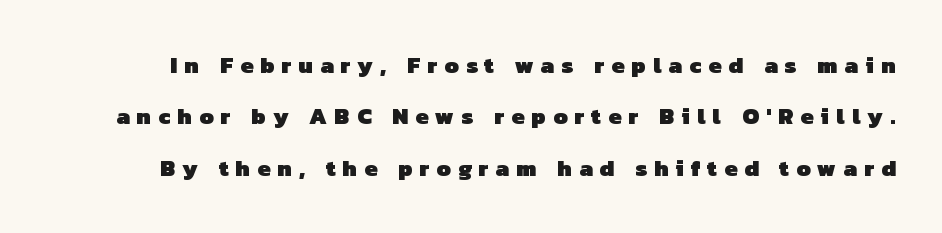
The image shows 23 px bold type; set loose line spacing (2.23x), unusually wide letter spacing (+0.31 em), not underlined.
